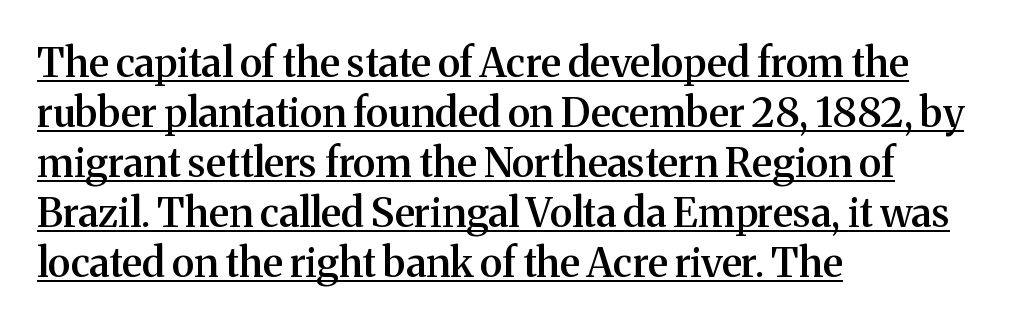
Q: Is the text bold? A: Semi-bold.
Q: Is the text italic (slanted)? A: No, it is upright.
Q: Is the typeface a serif or a sans-serif typeface? A: Serif.
Q: Is the text underlined? A: Yes.
Q: How is the paragraph aligned? A: Left-aligned.
Q: Is the spacing between letters normal or unusually wide? A: Normal.
Q: Is the spacing between lines tight, normal or loose? A: Normal.
Q: Width (condensed, normal, or wide)? A: Normal.
Q: Stroke contrast? A: Medium.
Q: x-height? A: Medium.
Q: Monospaced? A: No.
